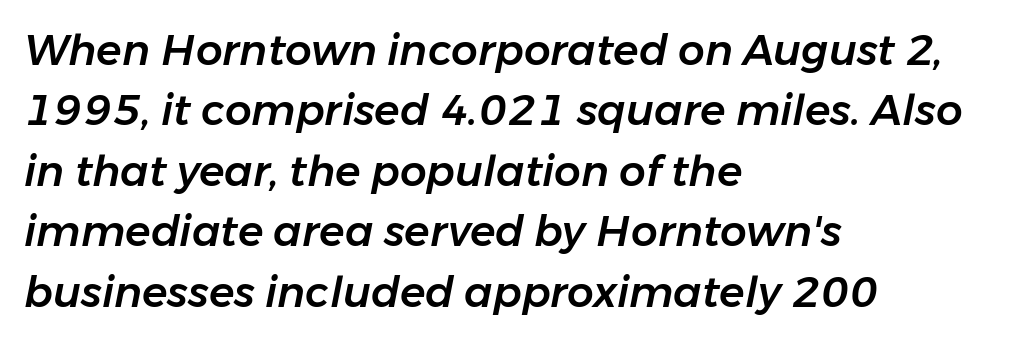
Q: Is the text italic (slanted)? A: Yes, it leans right by about 11 degrees.
Q: Is the text underlined? A: No.
Q: How is the paragraph aligned? A: Left-aligned.
Q: Is the spacing between letters normal or unusually wide? A: Normal.
Q: Is the spacing between lines tight, normal or loose? A: Normal.
Q: Width (condensed, normal, or wide)? A: Normal.
Q: Stroke contrast? A: Low.
Q: x-height? A: Medium.
Q: Monospaced? A: No.
